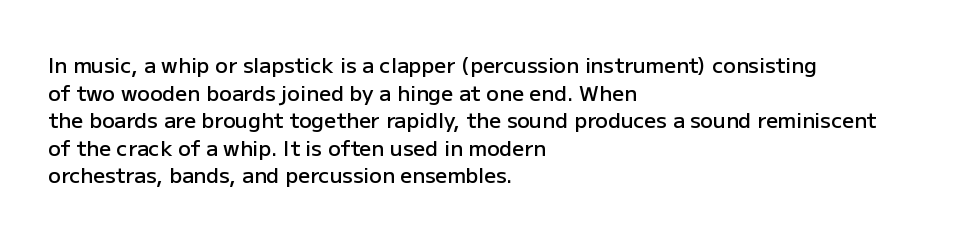
{"italic": "no", "bold": "semi", "underline": "no", "align": "left", "line_spacing": "normal", "line_spacing_ratio": 1.31, "letter_spacing": "normal", "letter_spacing_em": 0.0, "glyph_px": 21}
